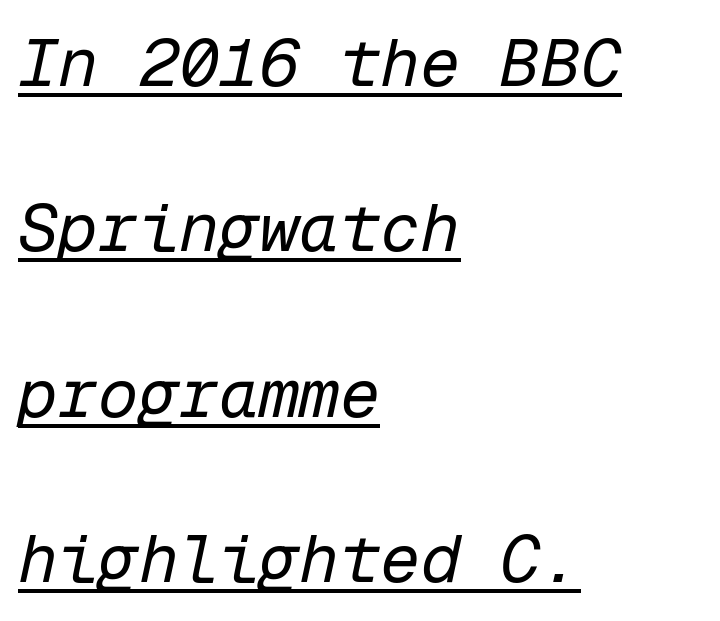
{"italic": "yes", "lean": "right", "slant_degrees": 12, "bold": "no", "weight": "regular", "width": "normal", "stroke_contrast": "low", "x_height": "medium", "monospaced": "yes", "underline": "yes", "align": "left", "line_spacing": "loose", "line_spacing_ratio": 2.47, "letter_spacing": "normal", "letter_spacing_em": 0.0, "glyph_px": 67}
